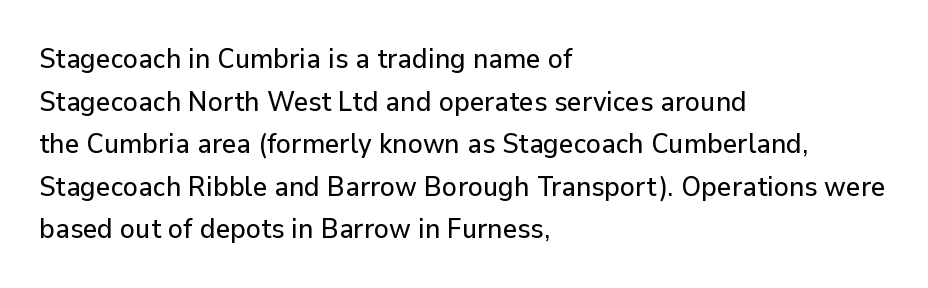
The image shows 28 px sans-serif type, upright; set left-aligned, normal line spacing (1.52x), normal letter spacing, not underlined; low stroke contrast and a medium x-height.
